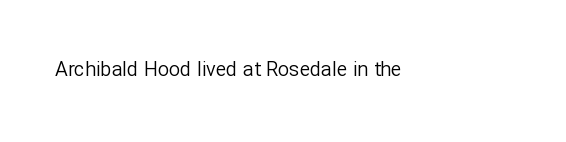
Q: Is the text bold? A: No.
Q: Is the text italic (slanted)? A: No, it is upright.
Q: Is the text underlined? A: No.
Q: Is the spacing between letters normal or unusually wide? A: Normal.
